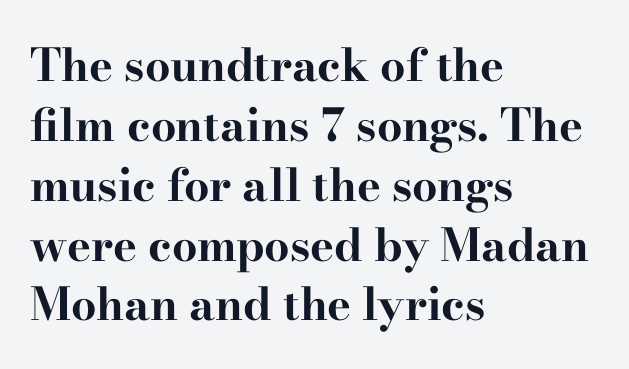
{"serif": "yes", "italic": "no", "bold": "yes", "weight": "bold", "width": "wide", "stroke_contrast": "high", "x_height": "small", "monospaced": "no", "underline": "no", "align": "left", "line_spacing": "normal", "line_spacing_ratio": 1.33, "letter_spacing": "normal", "letter_spacing_em": 0.0, "glyph_px": 45}
